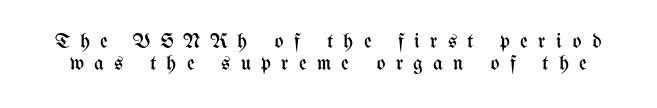
Q: Is the text bold? A: No.
Q: Is the text italic (slanted)? A: No, it is upright.
Q: Is the text underlined? A: No.
Q: Is the spacing between letters normal or unusually wide? A: Unusually wide.
Q: Is the spacing between lines tight, normal or loose? A: Tight.
